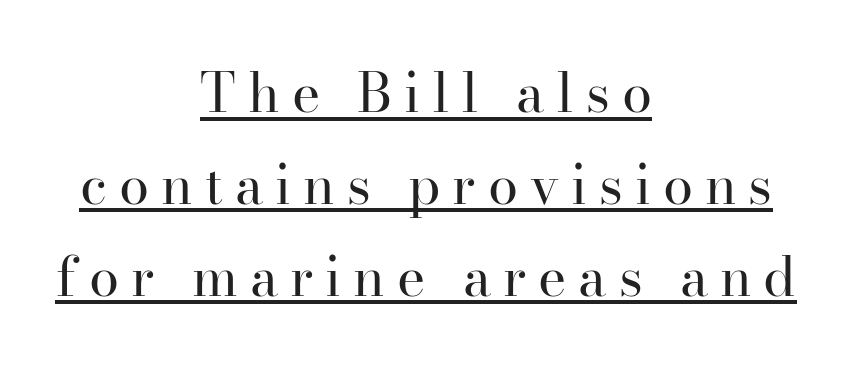
Q: Is the text bold? A: No.
Q: Is the text italic (slanted)? A: No, it is upright.
Q: Is the typeface a serif or a sans-serif typeface? A: Serif.
Q: Is the text underlined? A: Yes.
Q: How is the paragraph aligned? A: Centered.
Q: Is the spacing between letters normal or unusually wide? A: Unusually wide.
Q: Is the spacing between lines tight, normal or loose? A: Normal.
Q: Width (condensed, normal, or wide)? A: Normal.
Q: Stroke contrast? A: High.
Q: x-height? A: Small.
Q: Monospaced? A: No.
